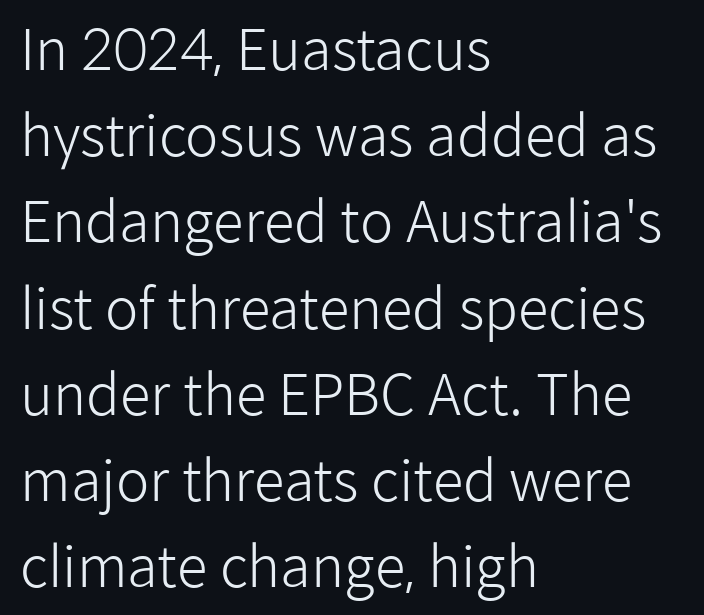
The image shows 56 px light sans-serif type, upright; set left-aligned, normal line spacing (1.54x), normal letter spacing, not underlined; low stroke contrast and a medium x-height.
